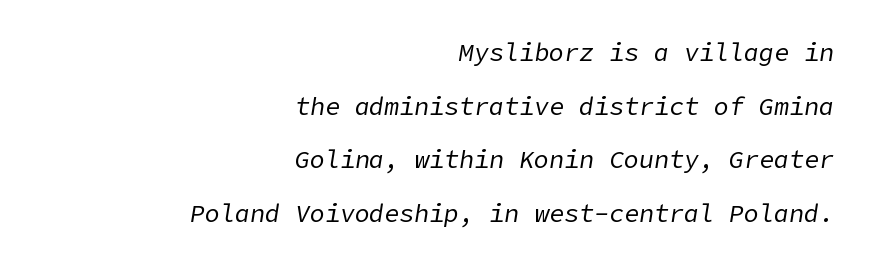
The image shows 25 px text type, italic (leaning right); set right-aligned, loose line spacing (2.15x), normal letter spacing, not underlined.
